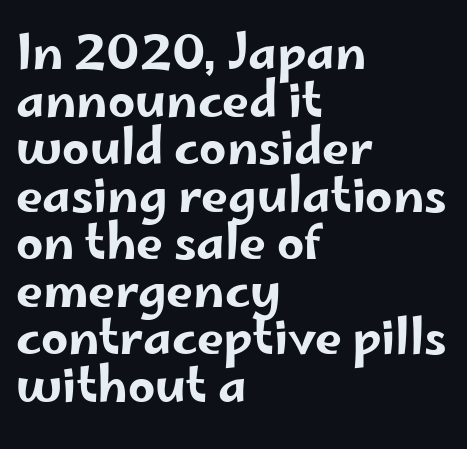
Q: Is the text italic (slanted)? A: No, it is upright.
Q: Is the typeface a serif or a sans-serif typeface? A: Sans-serif.
Q: Is the text underlined? A: No.
Q: How is the paragraph aligned? A: Left-aligned.
Q: Is the spacing between letters normal or unusually wide? A: Normal.
Q: Is the spacing between lines tight, normal or loose? A: Tight.
Q: Width (condensed, normal, or wide)? A: Wide.
Q: Stroke contrast? A: Low.
Q: x-height? A: Small.
Q: Monospaced? A: No.
